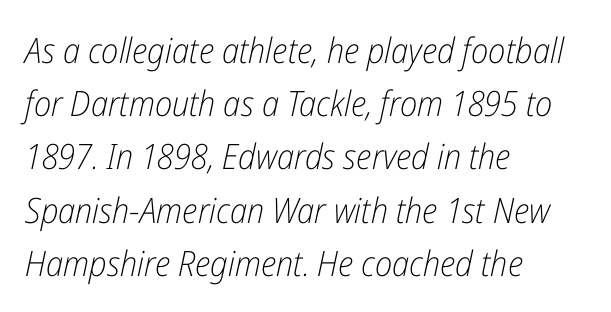
Note the varied advance widths — an 'i' is clearly narrower than an 'm'. Is the type slanted? Yes — the strokes lean at a clear angle. Layout note: lines flush left. The lines sit at an ordinary, default distance from one another.
